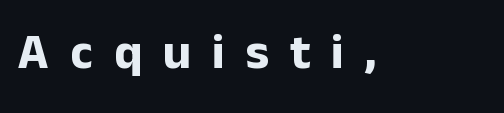
{"serif": "no", "italic": "no", "bold": "yes", "weight": "bold", "width": "normal", "stroke_contrast": "low", "x_height": "medium", "monospaced": "no", "underline": "no", "letter_spacing": "wide", "letter_spacing_em": 0.42, "glyph_px": 50}
